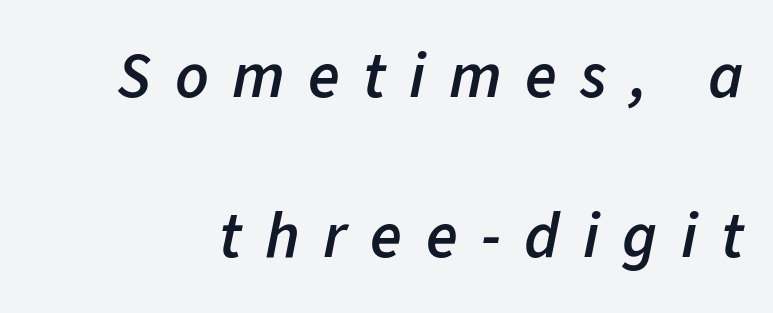
Nobody drew a line under any word here. As a designer I'd log this as weight 600, semibold. Spacing between characters has been opened up far beyond the box default. Character widths vary here, with narrow letters taking less room than wide ones. The font's italic variant was chosen for this text. One glance says open: line gaps are wider than usual.
